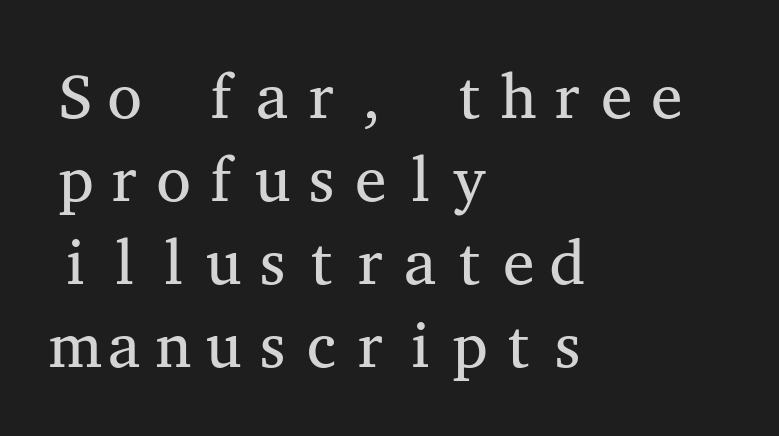
Q: Is the text bold? A: No.
Q: Is the text italic (slanted)? A: No, it is upright.
Q: Is the typeface a serif or a sans-serif typeface? A: Serif.
Q: Is the text underlined? A: No.
Q: How is the paragraph aligned? A: Left-aligned.
Q: Is the spacing between letters normal or unusually wide? A: Normal.
Q: Is the spacing between lines tight, normal or loose? A: Normal.
Q: Width (condensed, normal, or wide)? A: Wide.
Q: Stroke contrast? A: Medium.
Q: x-height? A: Medium.
Q: Monospaced? A: Yes.
